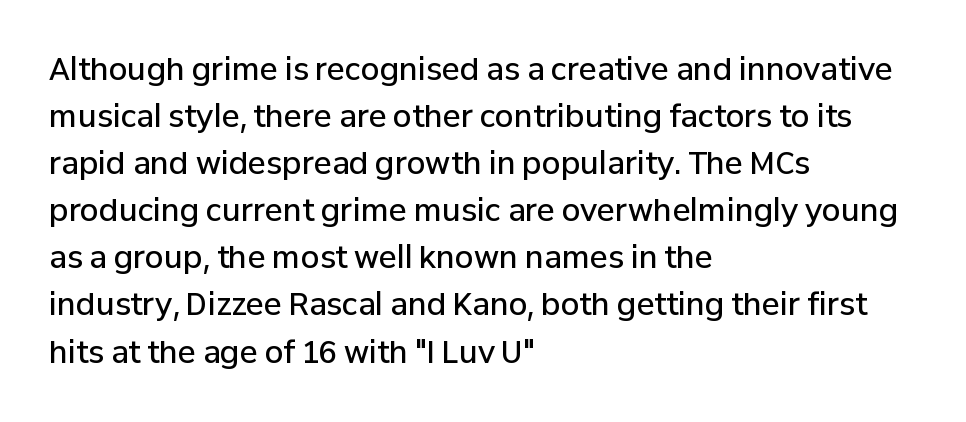
{"serif": "no", "italic": "no", "bold": "semi", "weight": "semibold", "width": "normal", "stroke_contrast": "low", "x_height": "medium", "monospaced": "no", "underline": "no", "align": "left", "line_spacing": "normal", "line_spacing_ratio": 1.57, "letter_spacing": "normal", "letter_spacing_em": 0.0, "glyph_px": 30}
